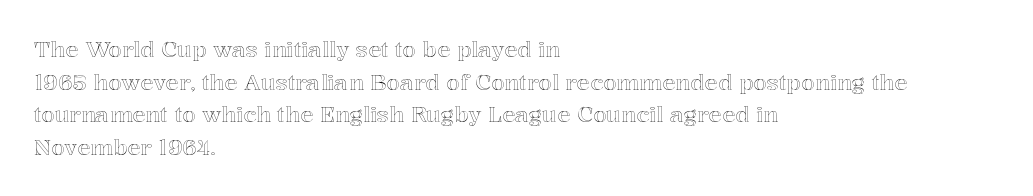
Q: Is the text italic (slanted)? A: No, it is upright.
Q: Is the text underlined? A: No.
Q: How is the paragraph aligned? A: Left-aligned.
Q: Is the spacing between letters normal or unusually wide? A: Normal.
Q: Is the spacing between lines tight, normal or loose? A: Normal.
